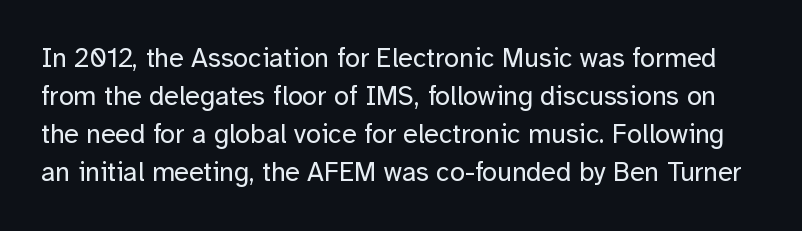
{"italic": "no", "bold": "no", "underline": "no", "line_spacing": "normal", "line_spacing_ratio": 1.41, "letter_spacing": "normal", "letter_spacing_em": 0.0, "glyph_px": 27}
